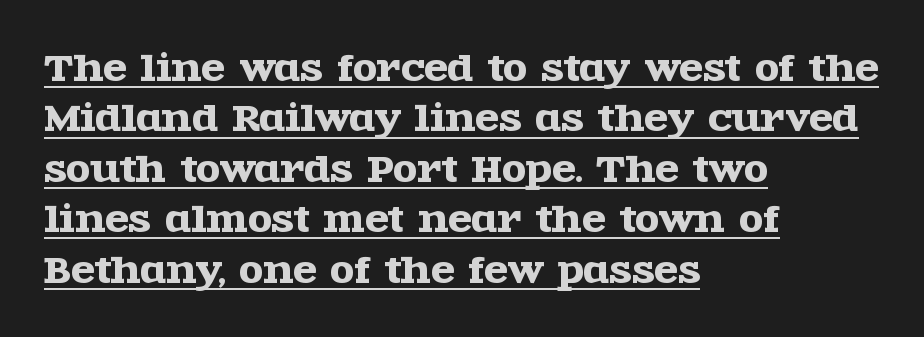
The image shows 35 px wide serif type, upright; set left-aligned, normal line spacing (1.44x), normal letter spacing, underlined; a large x-height.
